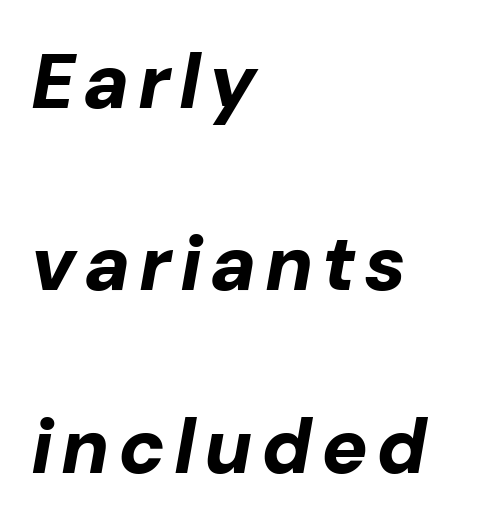
The image shows 77 px bold type, italic (leaning right); set left-aligned, loose line spacing (2.37x), not underlined; low stroke contrast and a medium x-height.
